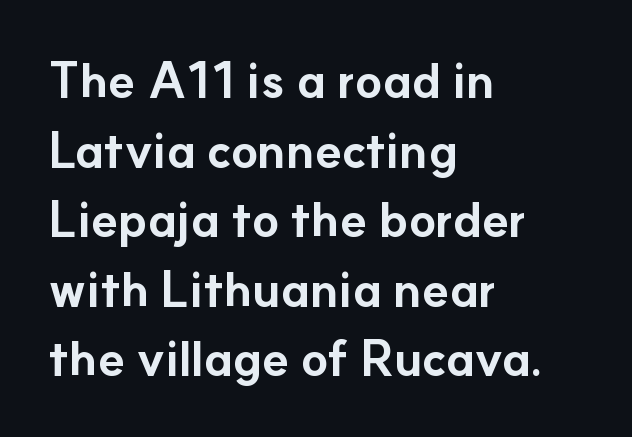
{"serif": "no", "italic": "no", "bold": "yes", "weight": "bold", "width": "normal", "stroke_contrast": "low", "x_height": "small", "monospaced": "no", "underline": "no", "align": "left", "line_spacing": "normal", "line_spacing_ratio": 1.42, "letter_spacing": "normal", "letter_spacing_em": 0.0, "glyph_px": 49}
